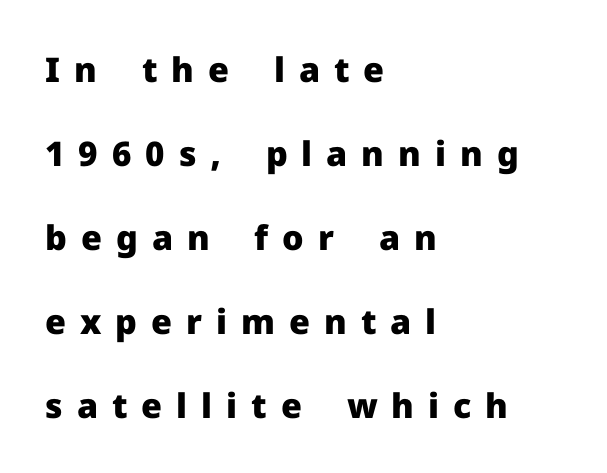
The image shows 34 px heavy sans-serif type, upright; set left-aligned, loose line spacing (2.47x), unusually wide letter spacing (+0.41 em), not underlined; low stroke contrast and a medium x-height.
